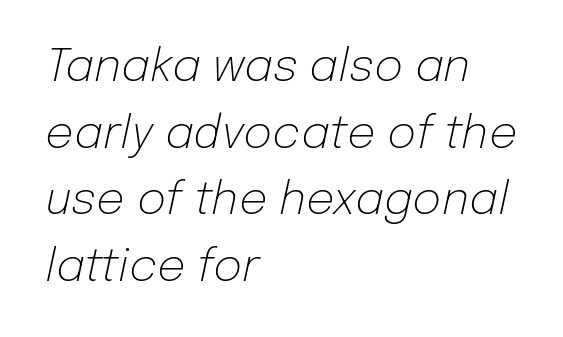
A normal amount of white space separates one row of letters from the next. Weight: in the light-to-regular range. Descenders hang freely into open space. The rendering keeps characters at their native spacing. The rendering applies a slant to the glyphs. The letters advance in unequal steps, a hallmark of proportional type.
